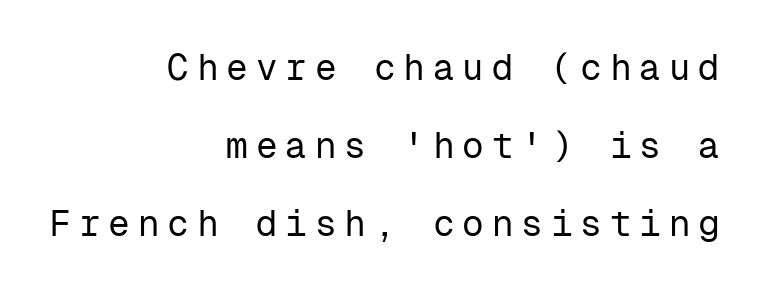
{"serif": "no", "italic": "no", "bold": "no", "weight": "regular", "width": "normal", "stroke_contrast": "low", "x_height": "medium", "monospaced": "yes", "underline": "no", "align": "right", "line_spacing": "loose", "line_spacing_ratio": 2.16, "letter_spacing": "wide", "letter_spacing_em": 0.22, "glyph_px": 36}
